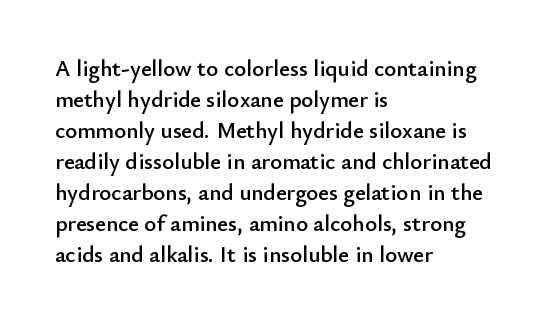
The image shows 23 px text type, upright; set left-aligned, normal line spacing (1.35x), normal letter spacing, not underlined.
